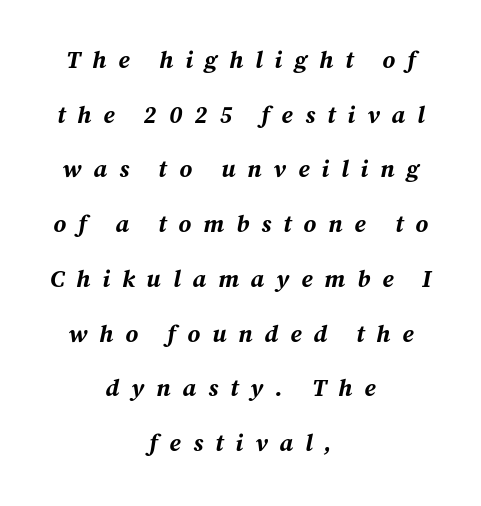
Q: Is the text bold? A: Yes.
Q: Is the text italic (slanted)? A: Yes, it leans right by about 12 degrees.
Q: Is the text underlined? A: No.
Q: How is the paragraph aligned? A: Centered.
Q: Is the spacing between letters normal or unusually wide? A: Unusually wide.
Q: Is the spacing between lines tight, normal or loose? A: Loose.
